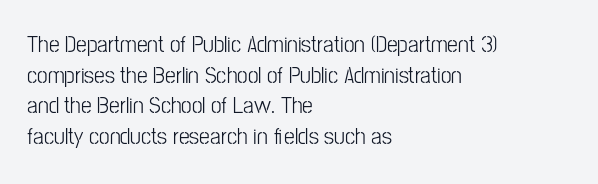
The image shows 24 px text type, upright; set left-aligned, normal line spacing (1.28x), normal letter spacing, not underlined.
